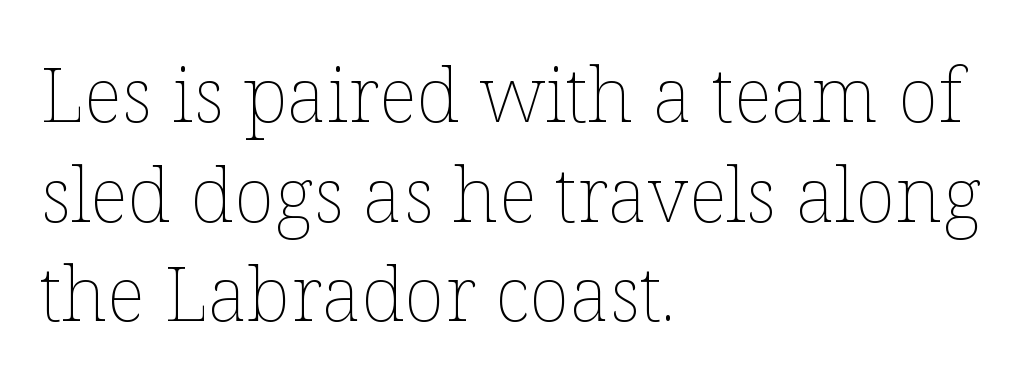
Q: Is the text bold? A: No.
Q: Is the text italic (slanted)? A: No, it is upright.
Q: Is the text underlined? A: No.
Q: How is the paragraph aligned? A: Left-aligned.
Q: Is the spacing between letters normal or unusually wide? A: Normal.
Q: Is the spacing between lines tight, normal or loose? A: Normal.
Q: Width (condensed, normal, or wide)? A: Normal.
Q: Stroke contrast? A: Low.
Q: x-height? A: Medium.
Q: Monospaced? A: No.
